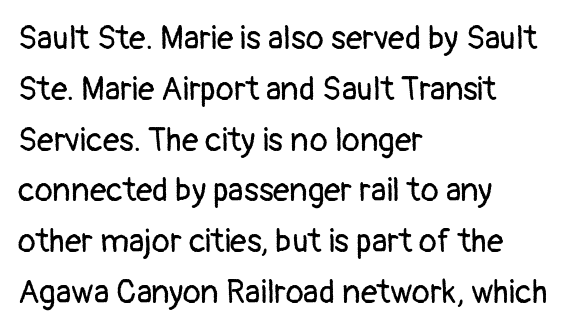
The image shows 33 px regular-weight sans-serif type, upright; set left-aligned, normal line spacing (1.54x), normal letter spacing, not underlined; low stroke contrast and a medium x-height.
